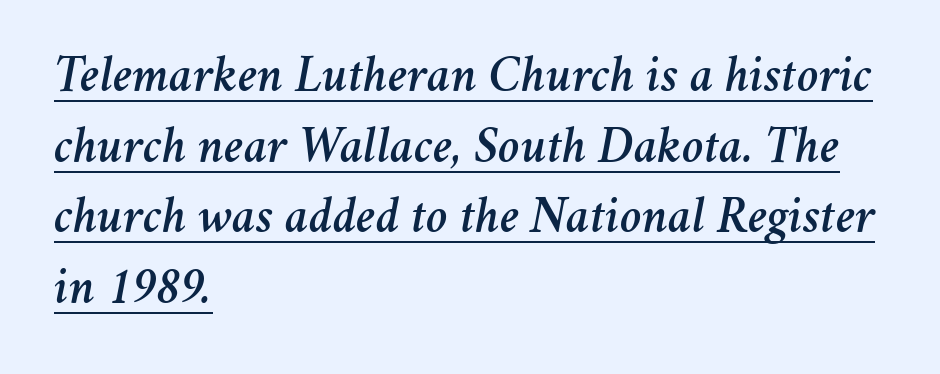
Q: Is the text italic (slanted)? A: Yes, it leans right by about 11 degrees.
Q: Is the text underlined? A: Yes.
Q: How is the paragraph aligned? A: Left-aligned.
Q: Is the spacing between letters normal or unusually wide? A: Normal.
Q: Is the spacing between lines tight, normal or loose? A: Normal.
Q: Width (condensed, normal, or wide)? A: Normal.
Q: Stroke contrast? A: Medium.
Q: x-height? A: Medium.
Q: Monospaced? A: No.
